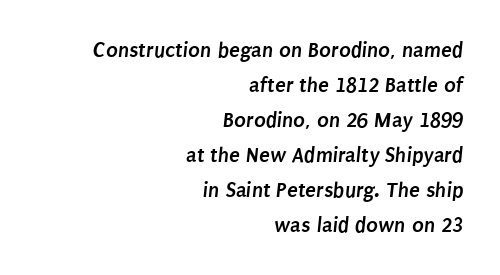
Q: Is the text bold? A: Yes.
Q: Is the text underlined? A: No.
Q: How is the paragraph aligned? A: Right-aligned.
Q: Is the spacing between letters normal or unusually wide? A: Normal.
Q: Is the spacing between lines tight, normal or loose? A: Normal.
